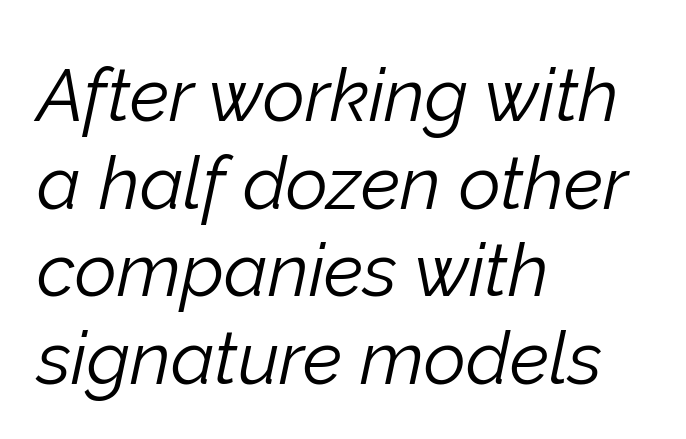
{"italic": "yes", "lean": "right", "slant_degrees": 12, "bold": "no", "weight": "light", "width": "normal", "stroke_contrast": "low", "x_height": "medium", "monospaced": "no", "underline": "no", "align": "left", "line_spacing_ratio": 1.2, "letter_spacing": "normal", "letter_spacing_em": 0.0, "glyph_px": 73}
